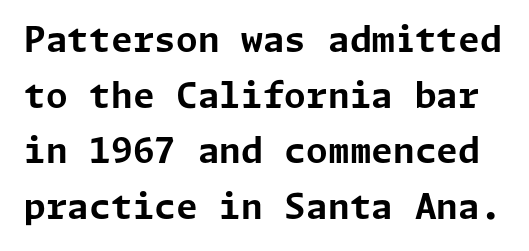
Typographic density is high because the face is bold. How are the letters spaced? Ordinarily, with no added tracking. Do the letters lean? They stand straight. Unlike a traditional serif, this face leaves its strokes unadorned.
